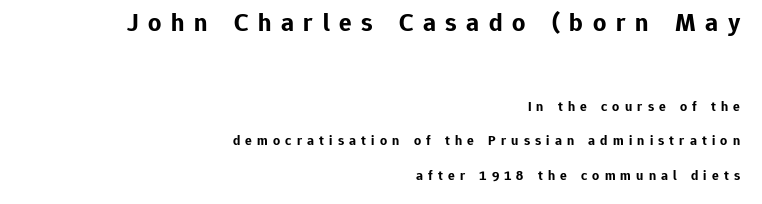
{"italic": "no", "bold": "yes", "underline": "no", "align": "right", "line_spacing": "loose", "line_spacing_ratio": 2.44, "letter_spacing": "wide", "letter_spacing_em": 0.37, "larger_block": "first", "size_ratio": 1.86, "glyph_px": 26}
